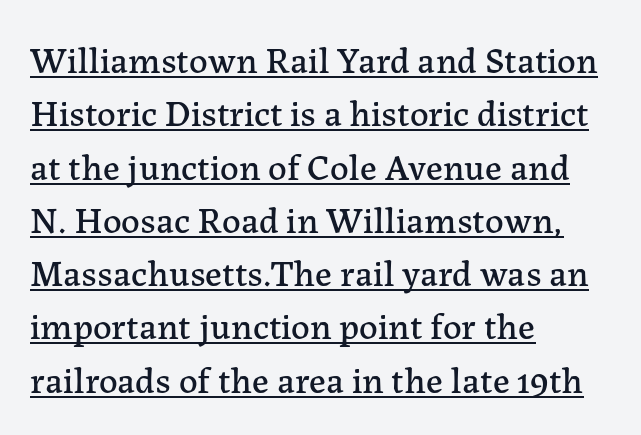
The image shows 37 px serif type, upright; set left-aligned, normal line spacing (1.44x), normal letter spacing, underlined; low stroke contrast and a medium x-height.
